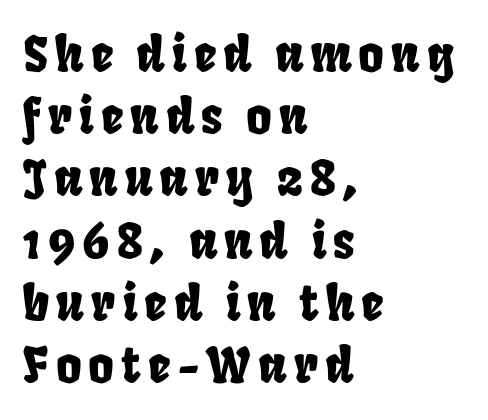
{"serif": "no", "width": "condensed", "stroke_contrast": "low", "x_height": "large", "monospaced": "no", "underline": "no", "align": "left", "line_spacing": "normal", "line_spacing_ratio": 1.27, "glyph_px": 49}
